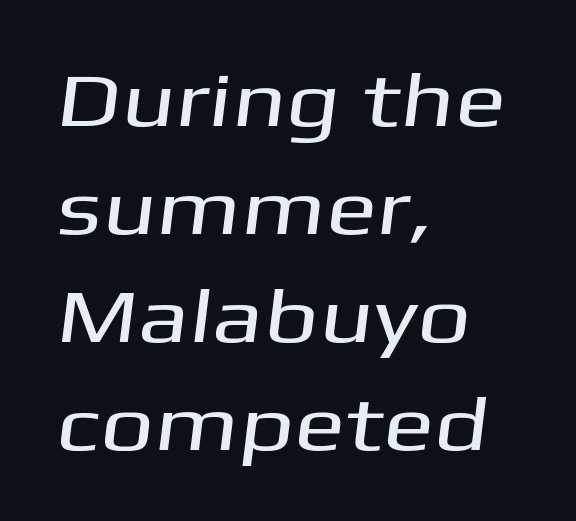
There is no visible air inserted between adjacent glyphs. A typesetter would call this proportional, since set widths differ per character. Rows of type keep a routine distance in the vertical direction. Underline: absent. Examine the stroke ends and you'll find no serifs.
